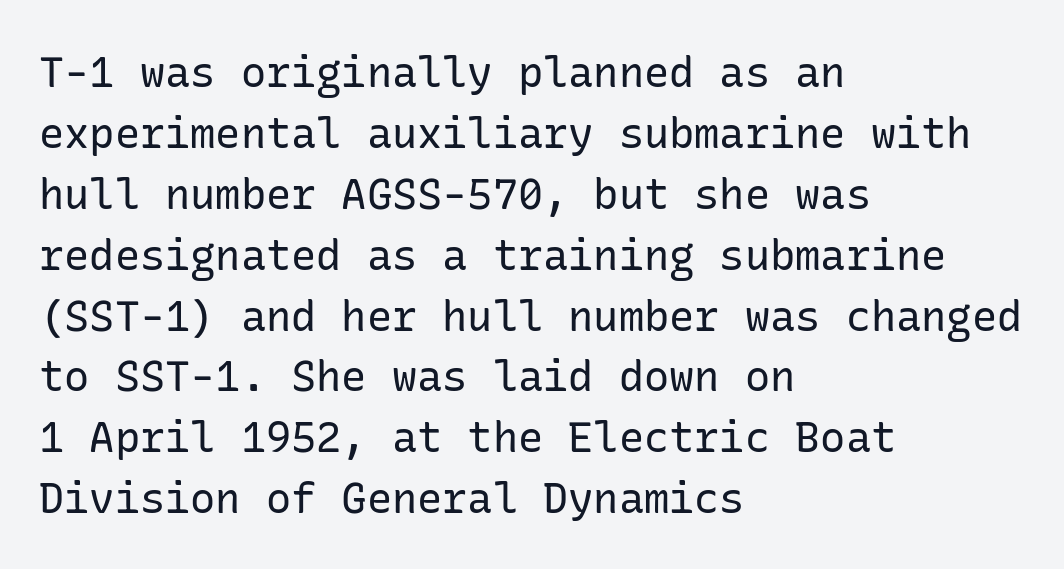
Descenders are the only things crossing below the line. The passage is arranged the way most books set body copy — flush left. Stroke thickness stays within the range of a standard reading face or lighter. The rendering keeps characters at their native spacing.
